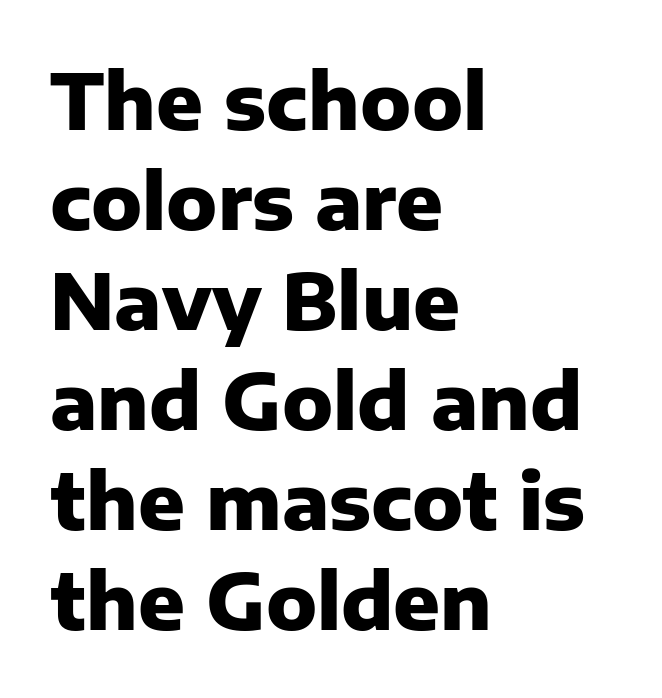
{"serif": "no", "italic": "no", "bold": "yes", "weight": "heavy", "width": "normal", "stroke_contrast": "low", "x_height": "medium", "monospaced": "no", "underline": "no", "align": "left", "line_spacing": "normal", "line_spacing_ratio": 1.3, "letter_spacing": "normal", "letter_spacing_em": 0.0, "glyph_px": 77}
